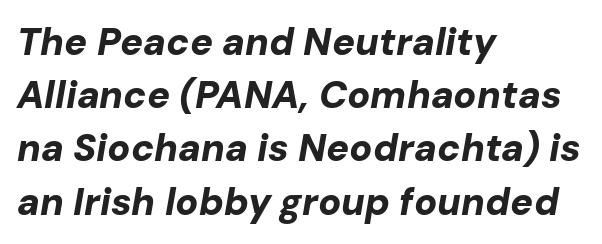
Q: Is the text bold? A: Yes.
Q: Is the text italic (slanted)? A: Yes, it leans right by about 10 degrees.
Q: Is the text underlined? A: No.
Q: How is the paragraph aligned? A: Left-aligned.
Q: Is the spacing between letters normal or unusually wide? A: Normal.
Q: Is the spacing between lines tight, normal or loose? A: Normal.
Q: Width (condensed, normal, or wide)? A: Normal.
Q: Stroke contrast? A: Low.
Q: x-height? A: Medium.
Q: Monospaced? A: No.
